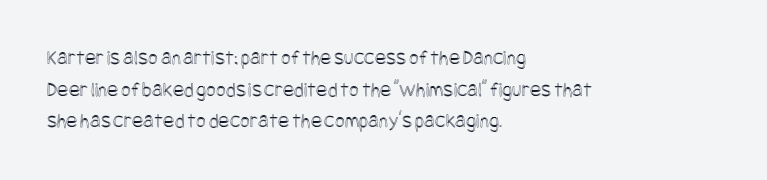
{"italic": "no", "underline": "no", "align": "left", "line_spacing": "normal", "line_spacing_ratio": 1.51, "letter_spacing": "normal", "letter_spacing_em": 0.0, "glyph_px": 21}
